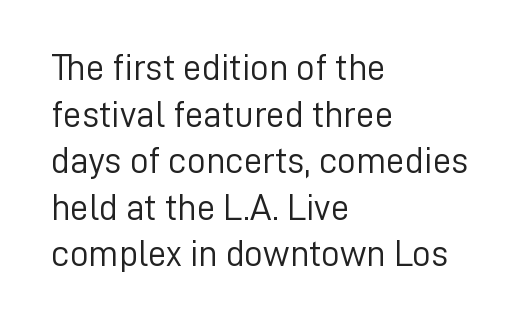
A typesetter would label this face a sans. Here the designer chose a conventional face with non-uniform glyph widths. Summary of vertical rhythm: regular, with standard interline spacing. Stems here are at most as thick as an everyday book face. Posture: straight, roman, zero tilt.
